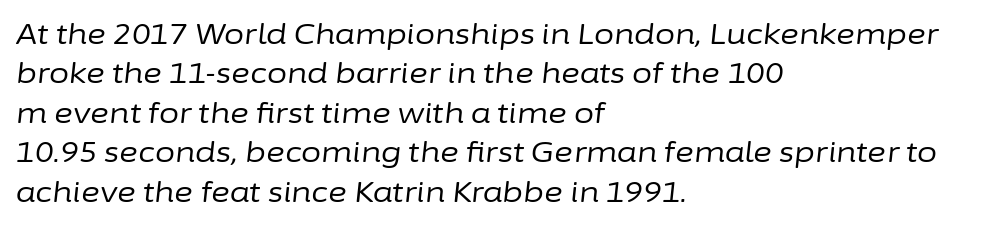
The passage shown leans; its letterforms are oblique. Typeset ragged right — the left edge is the straight one. Each new line begins a customary step beneath the previous one. A clean baseline with only descenders dipping below it. The face used here is proportionally spaced, like ordinary book or web type. Summary of weight: not heavy and not bold.
